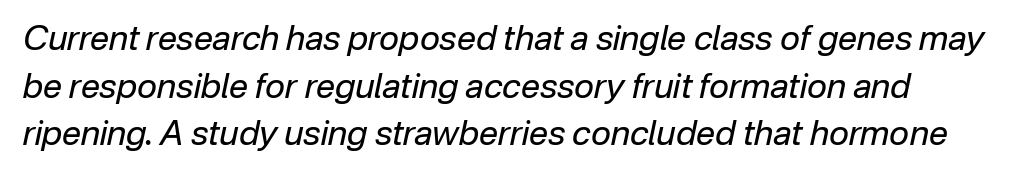
A typesetter would call this proportional, since set widths differ per character. Compared with ordinary roman type, these characters are visibly tilted. Short note: letters normally spaced. This block has exactly the height ordinary leading produces. Each stroke keeps to a modest, everyday thickness or less. Type without underlining.
